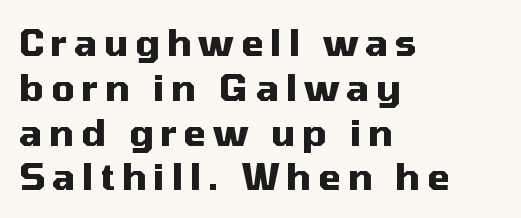
{"serif": "no", "italic": "no", "bold": "yes", "weight": "heavy", "width": "normal", "stroke_contrast": "medium", "x_height": "medium", "monospaced": "no", "underline": "no", "align": "left", "line_spacing_ratio": 1.21, "glyph_px": 37}
